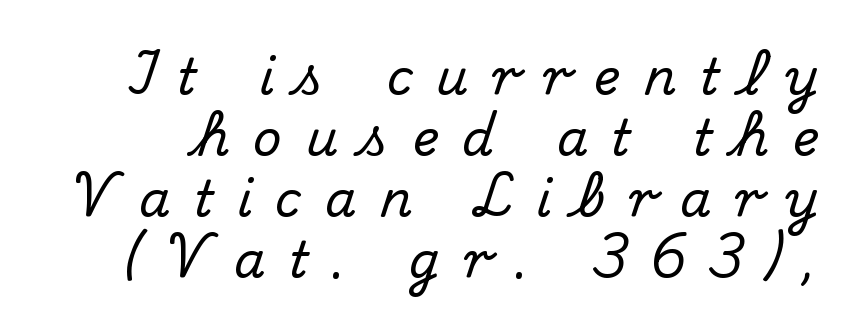
The image shows 50 px serif type; set line spacing 1.22x, unusually wide letter spacing (+0.47 em), not underlined; medium stroke contrast and a small x-height.
